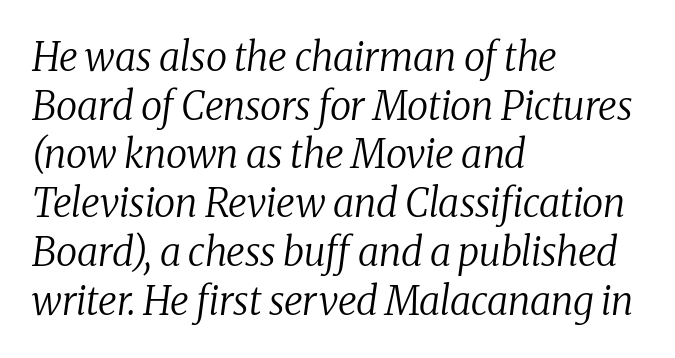
Is this a sans? No — the strokes have serifs. Slant detected: the letters are inclined. The line-height multiplier appears to be the usual default. Do the characters align in a grid? No, the font is proportional. The paragraph has a hard left edge and a soft right edge. How are the letters spaced? Ordinarily, with no added tracking.
